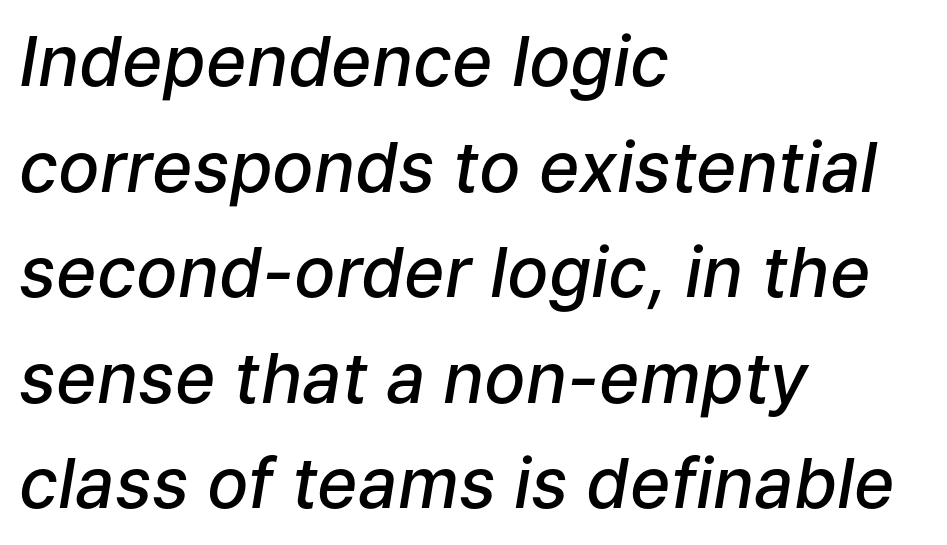
The image shows 69 px semibold type, italic (leaning right); set left-aligned, normal line spacing (1.53x), normal letter spacing, not underlined; low stroke contrast and a medium x-height.
